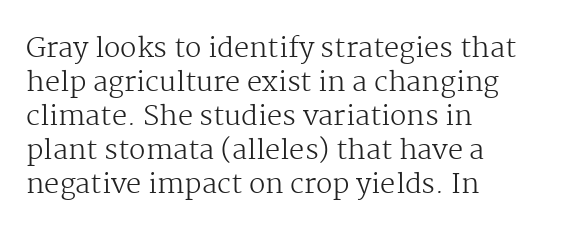
{"italic": "no", "bold": "no", "underline": "no", "align": "left", "line_spacing": "normal", "line_spacing_ratio": 1.26, "letter_spacing": "normal", "letter_spacing_em": 0.0, "glyph_px": 27}
